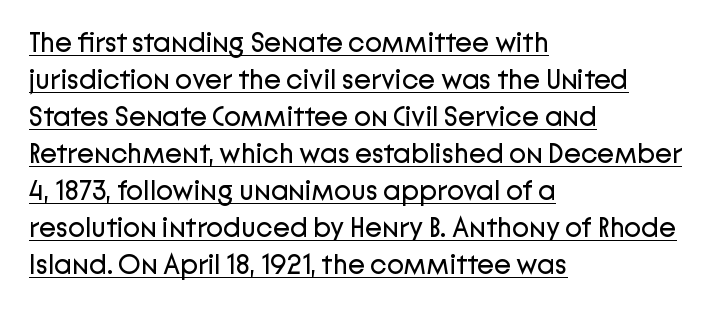
The image shows 28 px regular-weight sans-serif type, upright; set left-aligned, normal line spacing (1.32x), normal letter spacing, underlined; low stroke contrast and a medium x-height.
